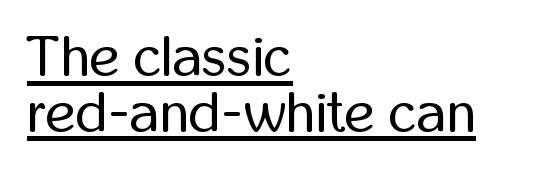
{"serif": "no", "italic": "no", "bold": "no", "weight": "regular", "width": "condensed", "stroke_contrast": "low", "x_height": "medium", "monospaced": "no", "underline": "yes", "align": "left", "line_spacing": "tight", "line_spacing_ratio": 0.96, "letter_spacing": "normal", "letter_spacing_em": 0.0, "glyph_px": 58}
